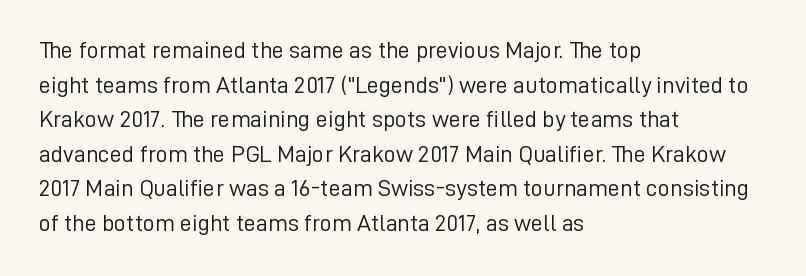
The image shows 24 px text type, upright; set left-aligned, normal line spacing (1.44x), normal letter spacing, not underlined.
